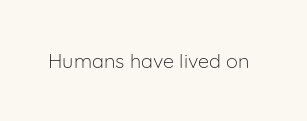
The image shows 20 px text type, upright; set normal letter spacing, not underlined.
